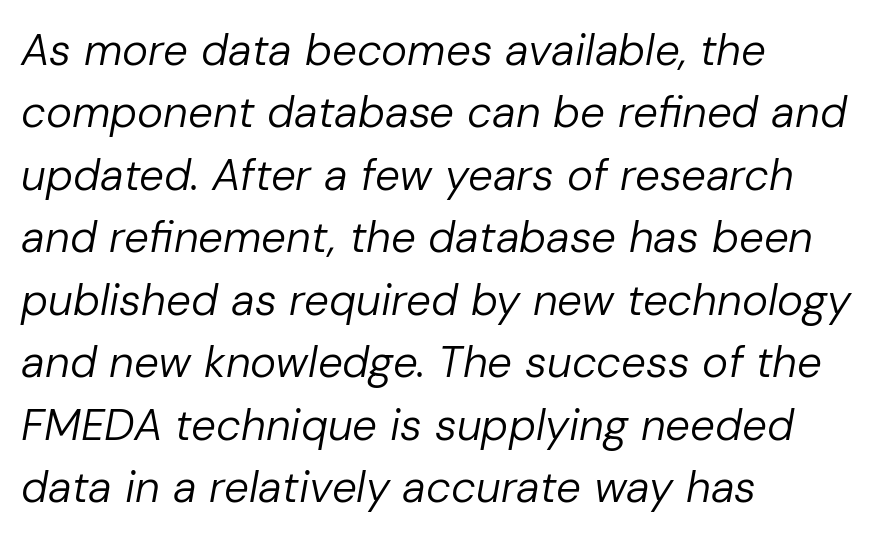
The image shows 44 px regular-weight type, italic (leaning right); set left-aligned, normal line spacing (1.42x), normal letter spacing, not underlined; low stroke contrast and a medium x-height.
